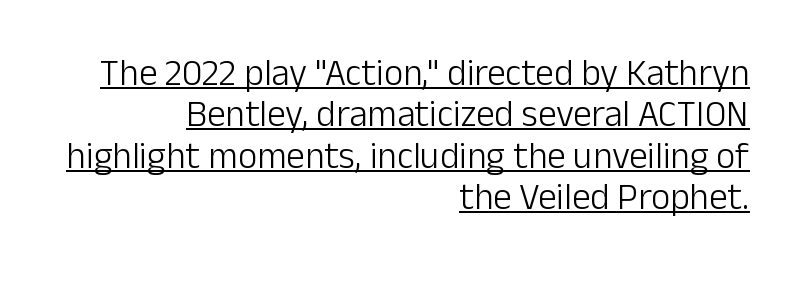
The image shows 37 px light sans-serif type, upright; set right-aligned, tight line spacing (1.12x), normal letter spacing, underlined; low stroke contrast and a medium x-height.
